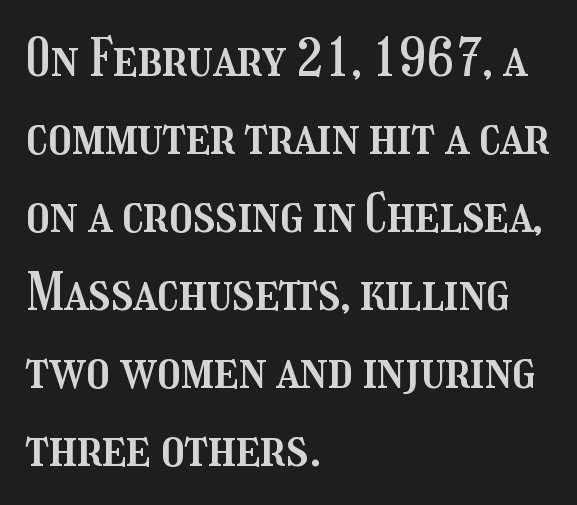
The baseline area is clear. Typeset ragged right — the left edge is the straight one. Here the designer chose a conventional face with non-uniform glyph widths. Nobody touched the tracking dial on this one. Notice how descenders clear the ascenders below comfortably — that's standard leading.
